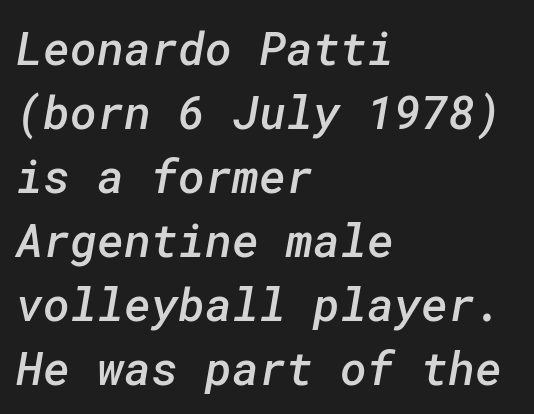
In terms of letterform style, serifs are entirely absent. A typesetter would call this leading conventional body-copy spacing. The rendering keeps characters at their native spacing. Check the space under the baseline: it is left empty.
